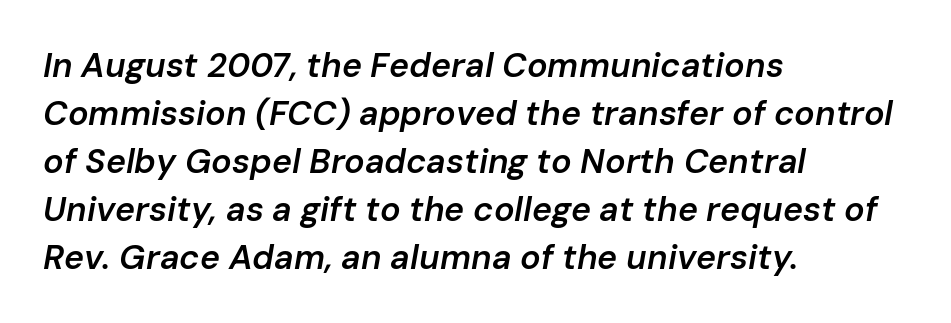
The image shows 34 px semibold type, italic (leaning right); set left-aligned, normal line spacing (1.41x), normal letter spacing, not underlined; low stroke contrast and a medium x-height.
